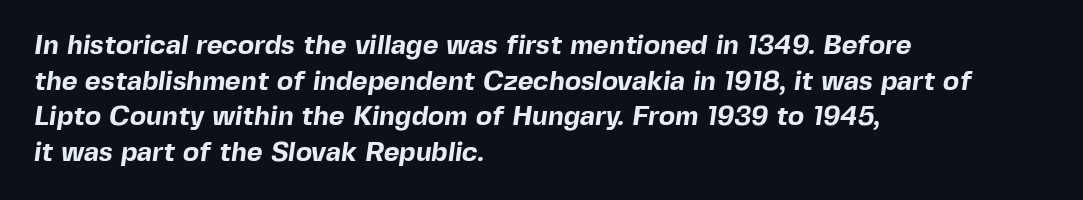
How would I describe the line gaps? Plain and ordinary. Casual observation: everything's shoved over to the left. The words here are not underlined. Students, note that the glyphs here touch the page at normal intervals. Strong, thick strokes mark this as bold type.
